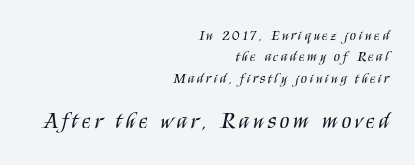
Lines of text with bare space underneath. Between these two stacked blocks, the lower one wins on size. Stroke thickness stays within the range of a standard reading face or lighter. These lines are set flush right with a ragged left edge.
